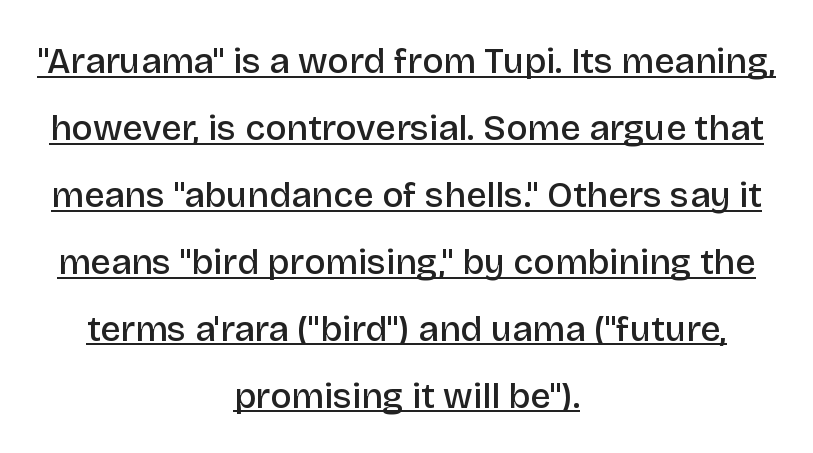
{"serif": "no", "italic": "no", "bold": "semi", "weight": "semibold", "width": "normal", "stroke_contrast": "low", "x_height": "large", "monospaced": "no", "underline": "yes", "align": "center", "line_spacing_ratio": 1.86, "letter_spacing": "normal", "letter_spacing_em": 0.0, "glyph_px": 36}
